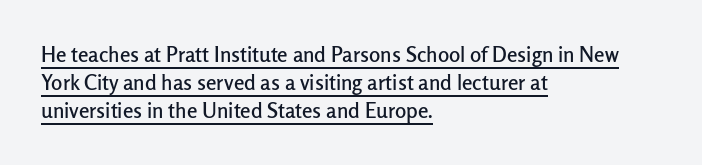
The rendering keeps characters at their native spacing. Posture: upright roman. Looks like someone drew a line under every word here. What's the leading like? Ordinary, nothing unusual. Short and long lines alike share a common starting point at left.
